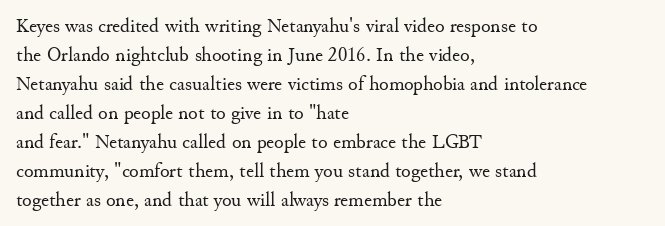
Q: Is the text bold? A: No.
Q: Is the text italic (slanted)? A: No, it is upright.
Q: Is the text underlined? A: No.
Q: How is the paragraph aligned? A: Left-aligned.
Q: Is the spacing between letters normal or unusually wide? A: Normal.
Q: Is the spacing between lines tight, normal or loose? A: Normal.
